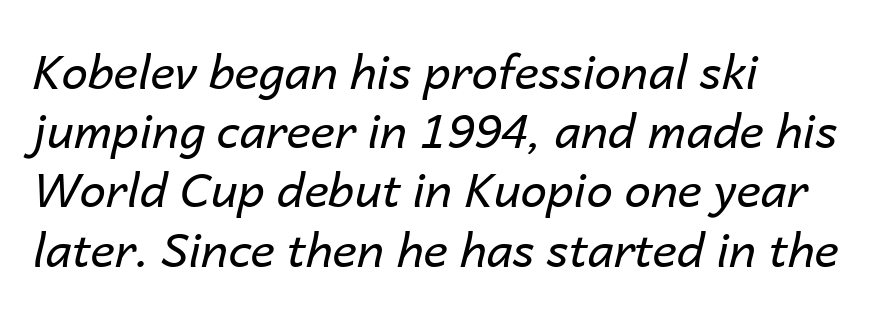
Q: Is the text bold? A: No.
Q: Is the text italic (slanted)? A: Yes, it leans right by about 14 degrees.
Q: Is the text underlined? A: No.
Q: How is the paragraph aligned? A: Left-aligned.
Q: Is the spacing between letters normal or unusually wide? A: Normal.
Q: Is the spacing between lines tight, normal or loose? A: Normal.
Q: Width (condensed, normal, or wide)? A: Normal.
Q: Stroke contrast? A: Low.
Q: x-height? A: Medium.
Q: Monospaced? A: No.
